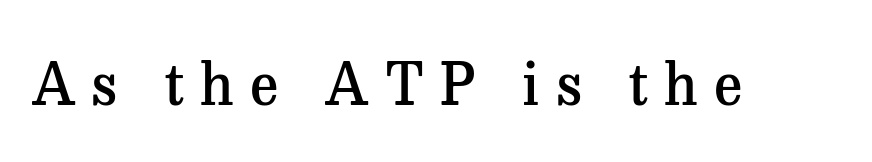
The passage shown is not underscored anywhere. In terms of letterspacing, this is a distinctly airy, spread setting. The rendering uses natural spacing where letterforms have individual widths. The typesetting leans somewhat heavy: a semibold. Vertical strokes here are truly vertical. Check where the strokes stop: tiny serifs finish them off.
